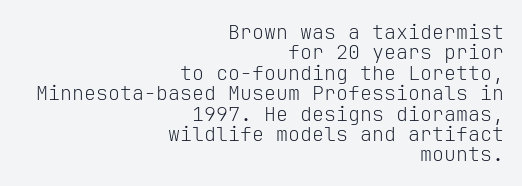
Q: Is the text bold? A: No.
Q: Is the text italic (slanted)? A: No, it is upright.
Q: Is the text underlined? A: No.
Q: How is the paragraph aligned? A: Right-aligned.
Q: Is the spacing between letters normal or unusually wide? A: Normal.
Q: Is the spacing between lines tight, normal or loose? A: Tight.
